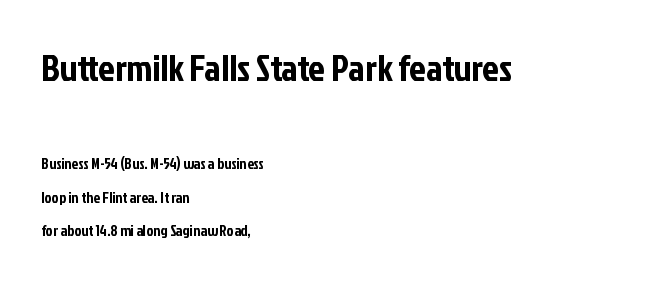
The image shows 37 px condensed sans-serif type, upright; set left-aligned, loose line spacing (2.21x), normal letter spacing, not underlined; the first (top) block is 2.47x larger; low stroke contrast and a medium x-height.
